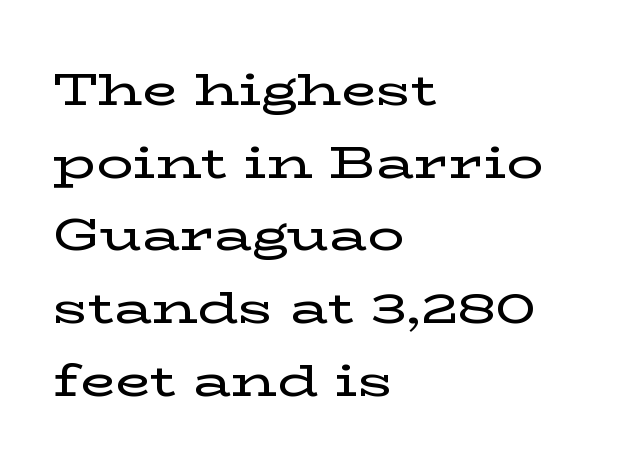
{"serif": "yes", "italic": "no", "width": "wide", "stroke_contrast": "low", "x_height": "medium", "monospaced": "no", "underline": "no", "align": "left", "line_spacing": "normal", "line_spacing_ratio": 1.58, "letter_spacing": "normal", "letter_spacing_em": 0.0, "glyph_px": 46}
